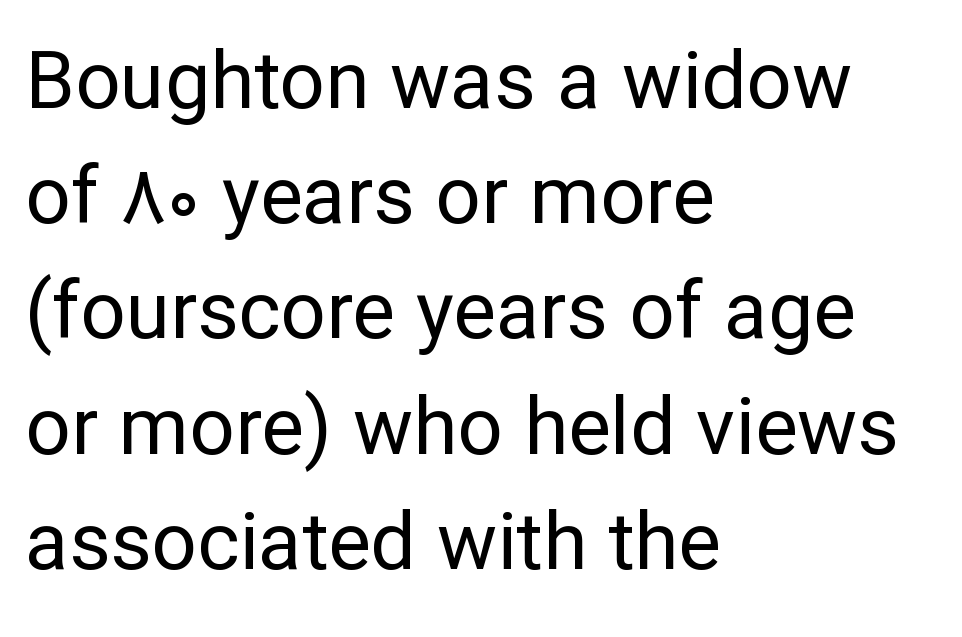
Q: Is the text bold? A: No.
Q: Is the text italic (slanted)? A: No, it is upright.
Q: Is the typeface a serif or a sans-serif typeface? A: Sans-serif.
Q: Is the text underlined? A: No.
Q: How is the paragraph aligned? A: Left-aligned.
Q: Is the spacing between letters normal or unusually wide? A: Normal.
Q: Is the spacing between lines tight, normal or loose? A: Normal.
Q: Width (condensed, normal, or wide)? A: Normal.
Q: Stroke contrast? A: Low.
Q: x-height? A: Medium.
Q: Monospaced? A: No.
